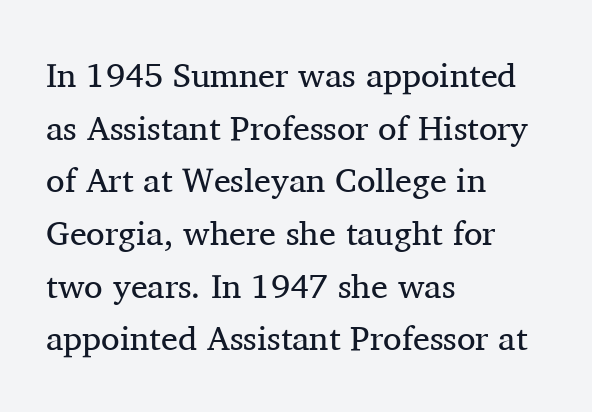
{"serif": "yes", "italic": "no", "bold": "no", "weight": "regular", "width": "normal", "stroke_contrast": "medium", "x_height": "medium", "monospaced": "no", "underline": "no", "align": "left", "line_spacing": "normal", "line_spacing_ratio": 1.55, "letter_spacing": "normal", "letter_spacing_em": 0.0, "glyph_px": 34}
